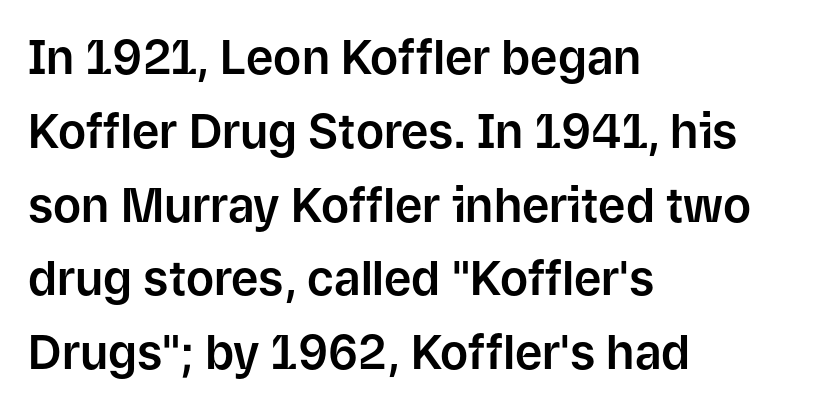
{"serif": "no", "italic": "no", "width": "normal", "stroke_contrast": "low", "x_height": "medium", "monospaced": "no", "underline": "no", "align": "left", "line_spacing": "normal", "line_spacing_ratio": 1.57, "letter_spacing": "normal", "letter_spacing_em": 0.0, "glyph_px": 47}
